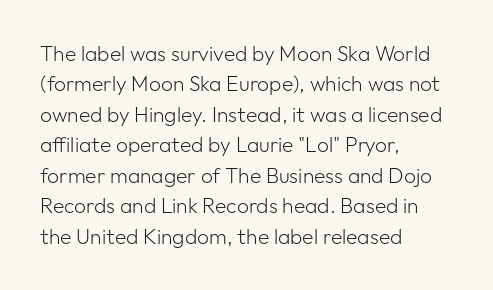
Letter spacing: default. Ink coverage per letter is moderate at most. The rag falls on the right side of this text block. Descenders are the only things crossing below the line. This block has exactly the height ordinary leading produces. This is the regular roman posture of the typeface.
